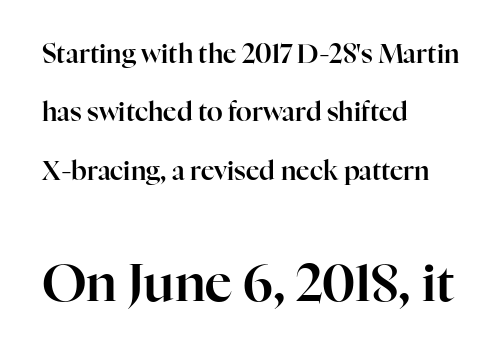
The face used here is seriffed, in the tradition of book romans. Does the copy run flush right? No — it runs flush left. Whoever set this made the second block the dominant, larger element. The rendering uses natural spacing where letterforms have individual widths. The axis of the letterforms is exactly vertical.
